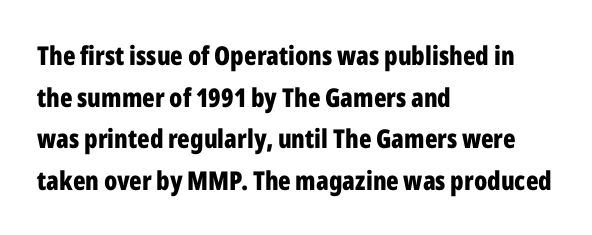
Q: Is the text bold? A: Yes.
Q: Is the text italic (slanted)? A: No, it is upright.
Q: Is the text underlined? A: No.
Q: How is the paragraph aligned? A: Left-aligned.
Q: Is the spacing between letters normal or unusually wide? A: Normal.
Q: Is the spacing between lines tight, normal or loose? A: Normal.
